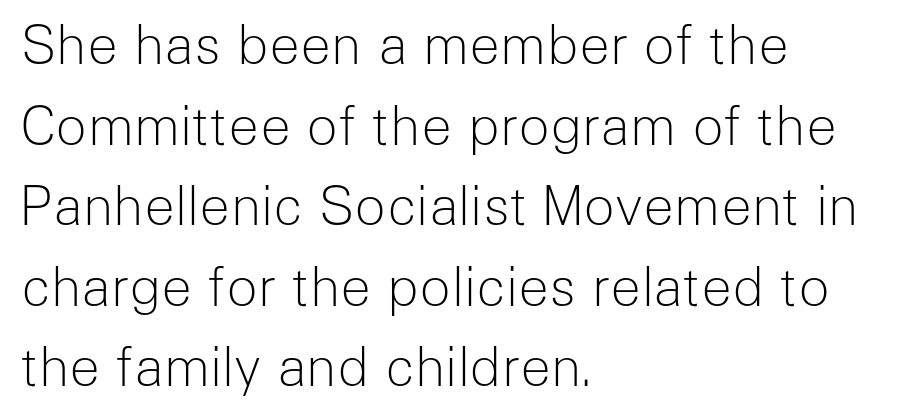
The specimen reads as upright at a glance. Clear beneath every line of the passage. Stroke terminals: plain, sans-serif. This is not heavy type; no bold has been used. These lines are set flush left with a ragged right edge.
